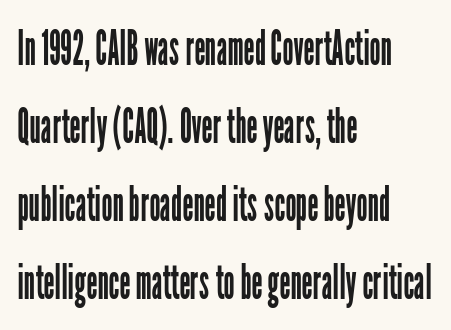
Q: Is the text bold? A: No.
Q: Is the text italic (slanted)? A: No, it is upright.
Q: Is the typeface a serif or a sans-serif typeface? A: Sans-serif.
Q: Is the text underlined? A: No.
Q: How is the paragraph aligned? A: Left-aligned.
Q: Is the spacing between letters normal or unusually wide? A: Normal.
Q: Is the spacing between lines tight, normal or loose? A: Normal.
Q: Width (condensed, normal, or wide)? A: Condensed.
Q: Stroke contrast? A: Low.
Q: x-height? A: Medium.
Q: Monospaced? A: No.
